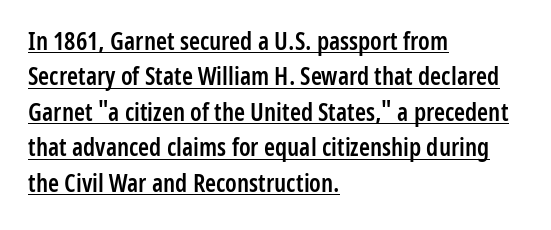
{"italic": "no", "bold": "semi", "underline": "yes", "align": "left", "line_spacing": "normal", "line_spacing_ratio": 1.42, "letter_spacing": "normal", "letter_spacing_em": 0.0, "glyph_px": 25}
